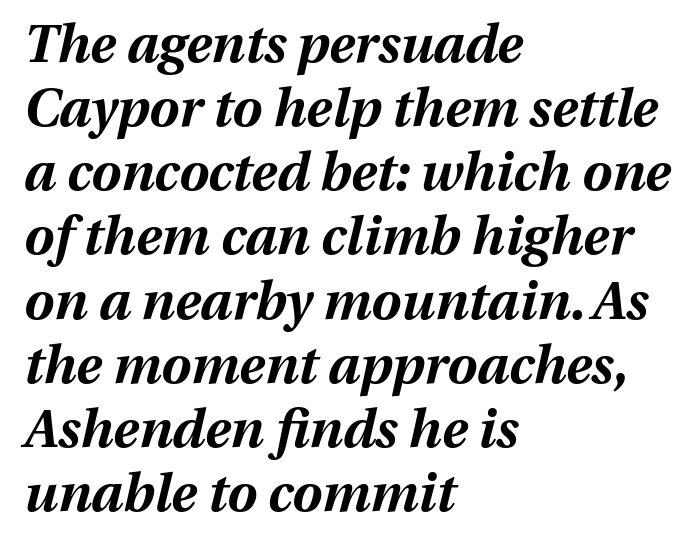
Q: Is the text bold? A: Yes.
Q: Is the text italic (slanted)? A: Yes, it leans right by about 13 degrees.
Q: Is the text underlined? A: No.
Q: How is the paragraph aligned? A: Left-aligned.
Q: Is the spacing between letters normal or unusually wide? A: Normal.
Q: Width (condensed, normal, or wide)? A: Normal.
Q: Stroke contrast? A: Medium.
Q: x-height? A: Medium.
Q: Monospaced? A: No.
